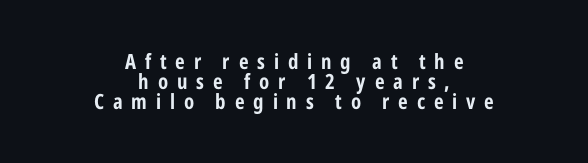
The image shows 21 px bold type, upright; set centered, tight line spacing (0.96x), unusually wide letter spacing (+0.42 em), not underlined.
